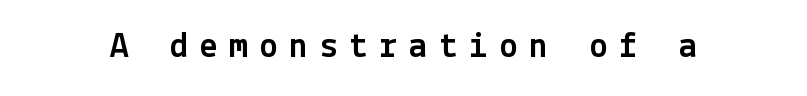
The image shows 37 px sans-serif type, upright; set unusually wide letter spacing (+0.31 em), not underlined; a medium x-height.
